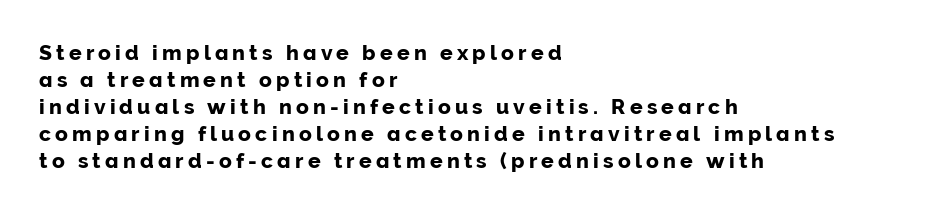
{"italic": "no", "underline": "no", "align": "left", "line_spacing": "normal", "line_spacing_ratio": 1.29, "letter_spacing": "wide", "letter_spacing_em": 0.2, "glyph_px": 21}
